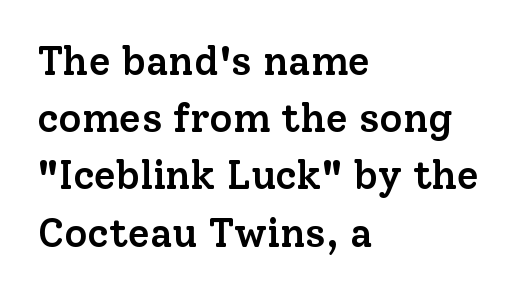
The image shows 40 px semibold serif type, upright; set left-aligned, normal line spacing (1.43x), normal letter spacing, not underlined; low stroke contrast and a medium x-height.
